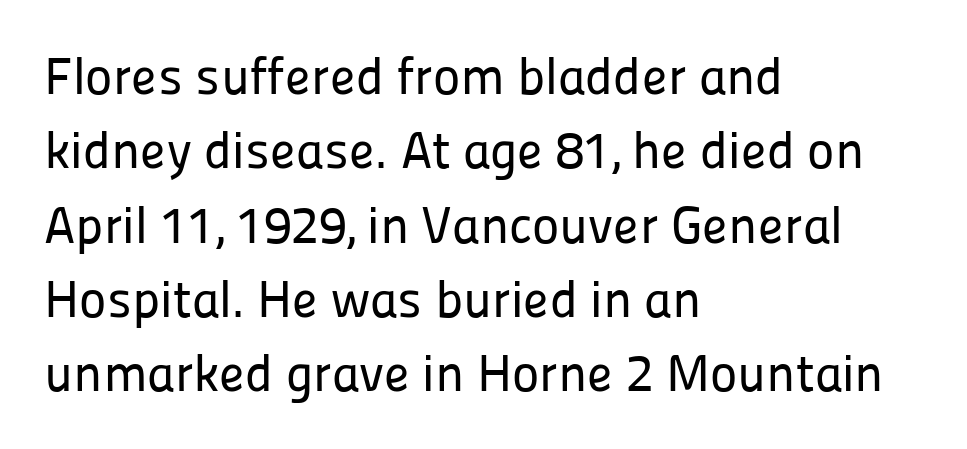
Clear beneath every line of the passage. Where is the straight margin? On the left. Regular leading. Do the characters align in a grid? No, the font is proportional. Observe the absence of serifs on each vertical stroke in this sample. Quick note: not italic, upright.
